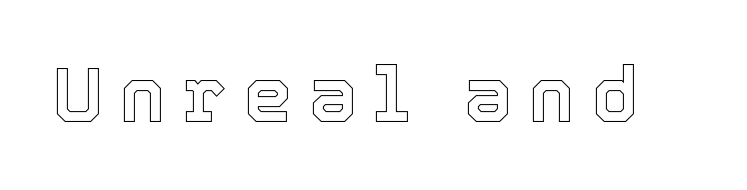
The image shows 77 px text type, upright; set unusually wide letter spacing (+0.22 em), not underlined; a medium x-height.
